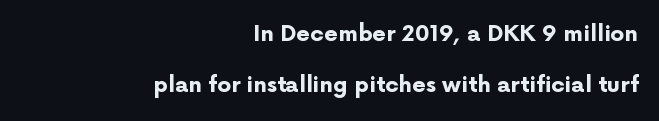
Q: Is the text bold? A: Yes.
Q: Is the text italic (slanted)? A: No, it is upright.
Q: Is the text underlined? A: No.
Q: How is the paragraph aligned? A: Right-aligned.
Q: Is the spacing between letters normal or unusually wide? A: Normal.
Q: Is the spacing between lines tight, normal or loose? A: Loose.
